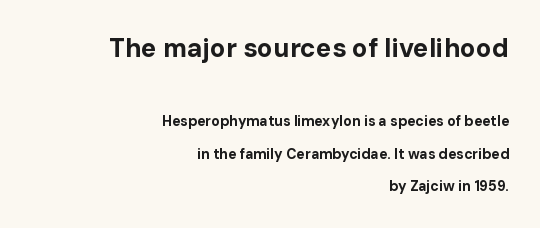
Q: Is the text bold? A: Yes.
Q: Is the text italic (slanted)? A: No, it is upright.
Q: Is the text underlined? A: No.
Q: How is the paragraph aligned? A: Right-aligned.
Q: Is the spacing between letters normal or unusually wide? A: Normal.
Q: Is the spacing between lines tight, normal or loose? A: Loose.
Q: Which block of text is set in a larger size, the first (top) or the second (bottom)? A: The first (top) one.
